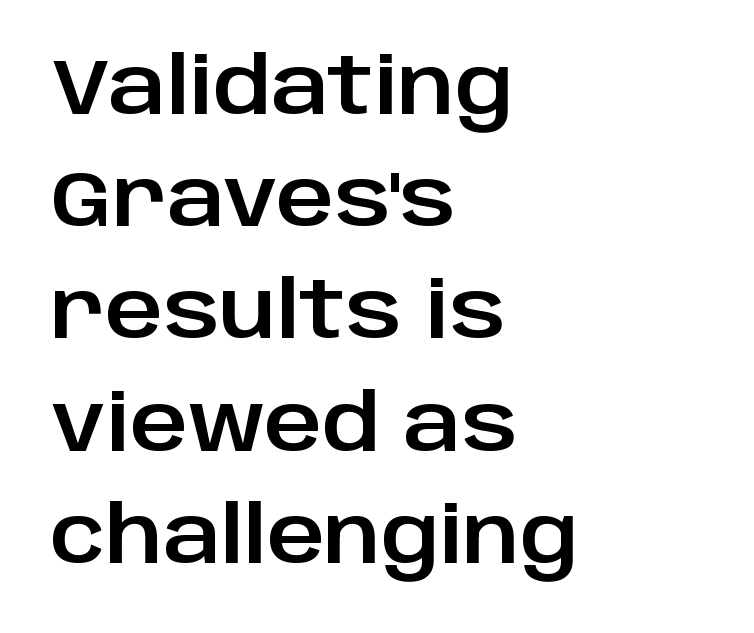
The image shows 79 px sans-serif type, upright; set left-aligned, normal line spacing (1.42x), normal letter spacing, not underlined; low stroke contrast and a large x-height.
